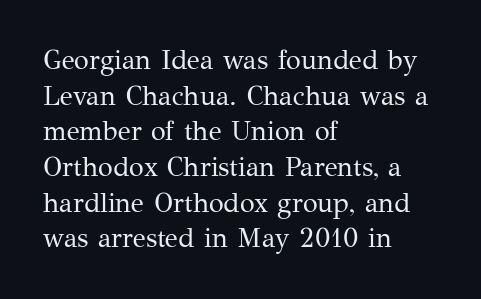
The image shows 27 px text type, upright; set left-aligned, normal line spacing (1.32x), normal letter spacing, not underlined.
